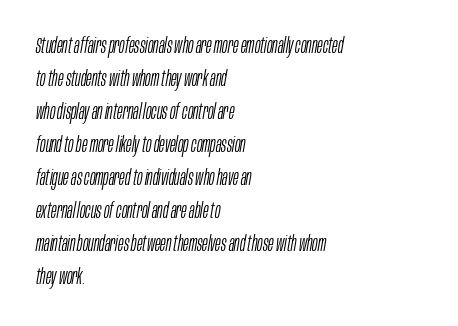
{"italic": "yes", "lean": "right", "slant_degrees": 10, "bold": "no", "underline": "no", "align": "left", "line_spacing": "normal", "line_spacing_ratio": 1.57, "letter_spacing": "normal", "letter_spacing_em": 0.0, "glyph_px": 21}
